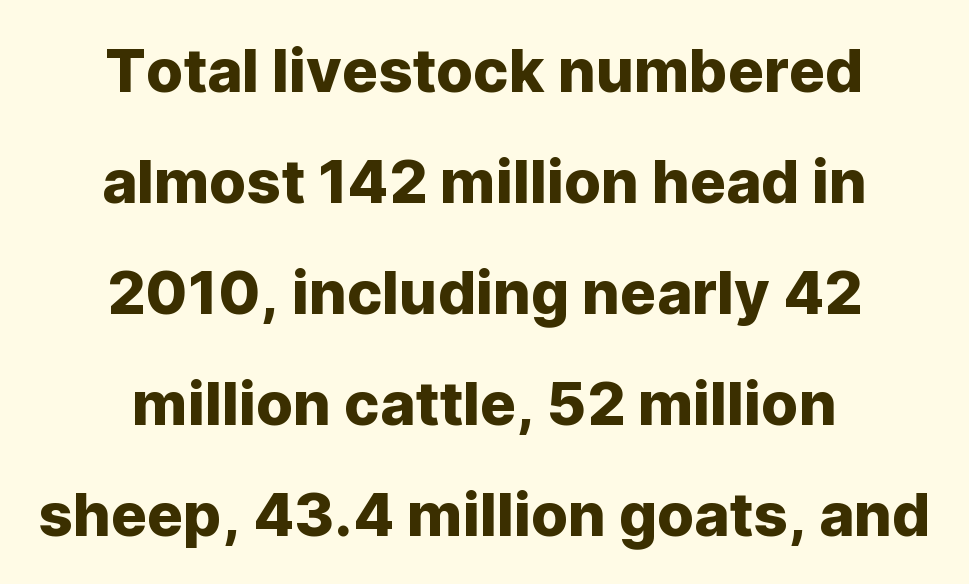
{"serif": "no", "italic": "no", "width": "normal", "stroke_contrast": "low", "x_height": "medium", "monospaced": "no", "underline": "no", "align": "center", "line_spacing_ratio": 1.85, "letter_spacing": "normal", "letter_spacing_em": 0.0, "glyph_px": 60}
